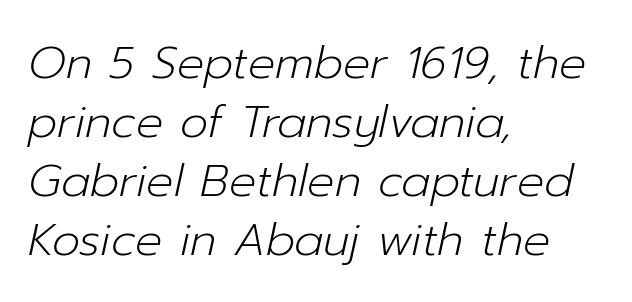
{"italic": "yes", "lean": "right", "slant_degrees": 12, "bold": "no", "weight": "light", "width": "normal", "stroke_contrast": "low", "x_height": "medium", "monospaced": "no", "underline": "no", "align": "left", "line_spacing": "normal", "line_spacing_ratio": 1.31, "letter_spacing": "normal", "letter_spacing_em": 0.0, "glyph_px": 45}
